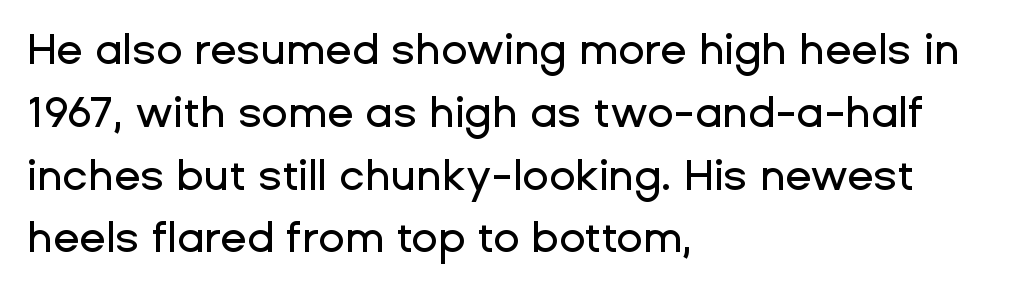
Q: Is the text italic (slanted)? A: No, it is upright.
Q: Is the typeface a serif or a sans-serif typeface? A: Sans-serif.
Q: Is the text underlined? A: No.
Q: How is the paragraph aligned? A: Left-aligned.
Q: Is the spacing between letters normal or unusually wide? A: Normal.
Q: Is the spacing between lines tight, normal or loose? A: Normal.
Q: Width (condensed, normal, or wide)? A: Normal.
Q: Stroke contrast? A: Low.
Q: x-height? A: Medium.
Q: Monospaced? A: No.
